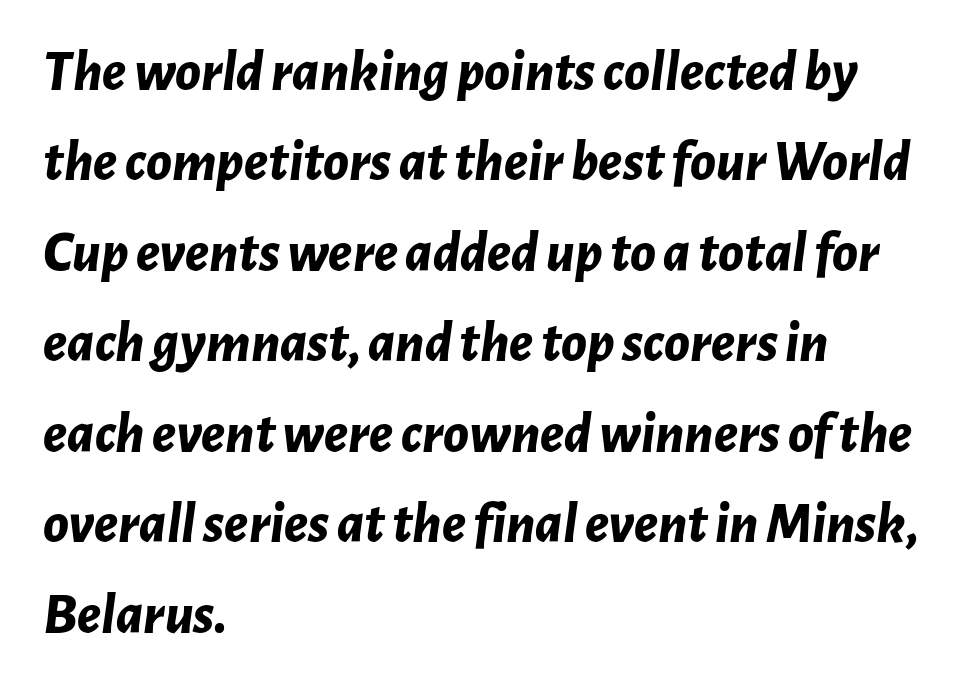
Q: Is the text bold? A: Yes.
Q: Is the text italic (slanted)? A: Yes, it leans right by about 7 degrees.
Q: Is the text underlined? A: No.
Q: How is the paragraph aligned? A: Left-aligned.
Q: Is the spacing between letters normal or unusually wide? A: Normal.
Q: Is the spacing between lines tight, normal or loose? A: Normal.
Q: Width (condensed, normal, or wide)? A: Normal.
Q: Stroke contrast? A: Low.
Q: x-height? A: Medium.
Q: Monospaced? A: No.
